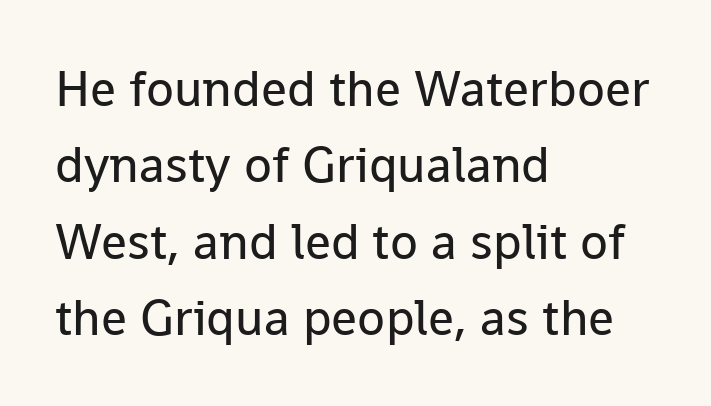
{"serif": "no", "italic": "no", "bold": "no", "weight": "regular", "width": "normal", "stroke_contrast": "low", "x_height": "medium", "monospaced": "no", "underline": "no", "align": "left", "line_spacing": "normal", "line_spacing_ratio": 1.5, "letter_spacing": "normal", "letter_spacing_em": 0.0, "glyph_px": 51}
